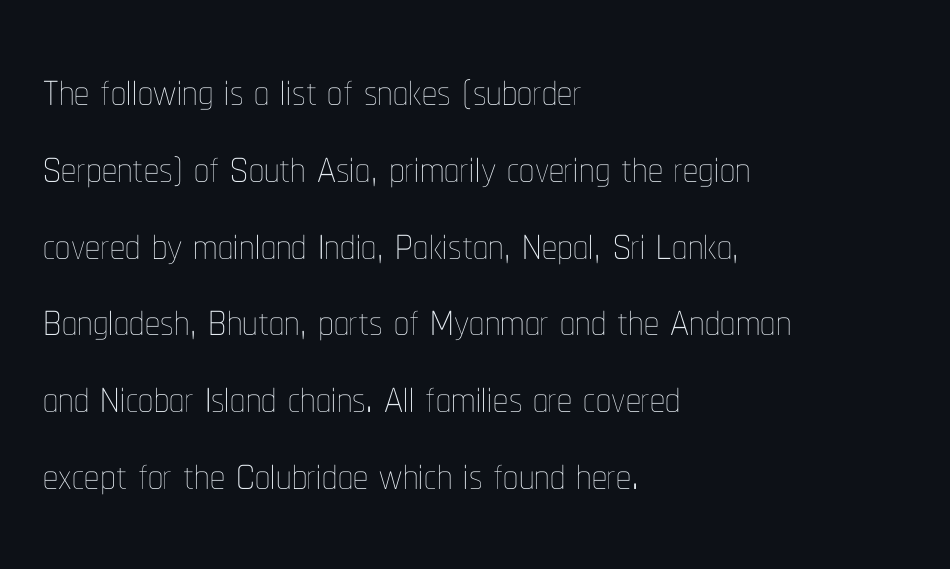
The image shows 60 px thin, condensed type, upright; set left-aligned, normal line spacing (1.28x), normal letter spacing, not underlined; low stroke contrast and a medium x-height.
